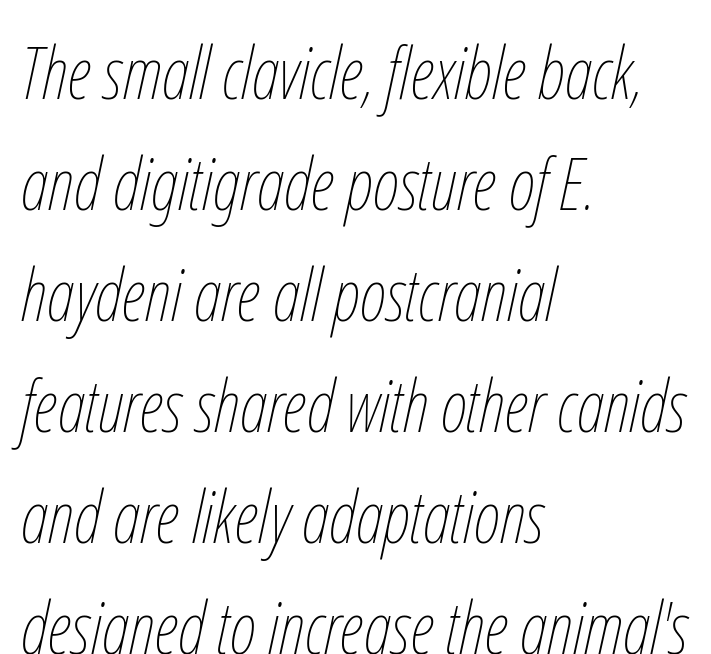
{"italic": "yes", "lean": "right", "slant_degrees": 12, "bold": "no", "weight": "thin", "width": "condensed", "stroke_contrast": "low", "x_height": "medium", "monospaced": "no", "underline": "no", "align": "left", "line_spacing": "normal", "line_spacing_ratio": 1.52, "letter_spacing": "normal", "letter_spacing_em": 0.0, "glyph_px": 73}
